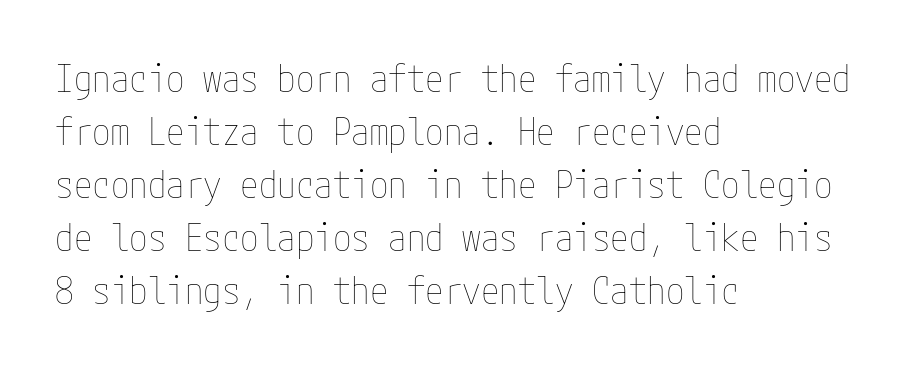
{"italic": "no", "bold": "no", "weight": "thin", "width": "condensed", "stroke_contrast": "low", "x_height": "medium", "underline": "no", "align": "left", "line_spacing": "normal", "line_spacing_ratio": 1.43, "letter_spacing": "normal", "letter_spacing_em": 0.0, "glyph_px": 37}
